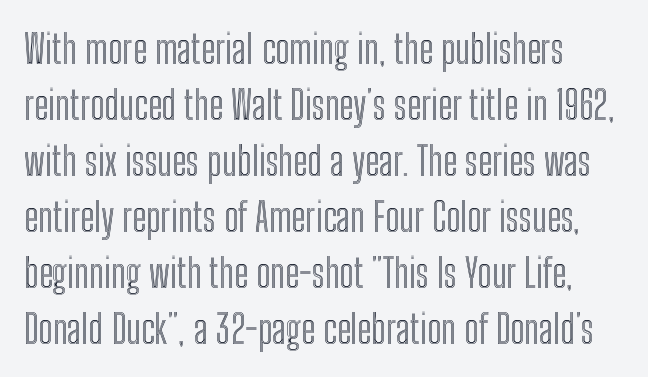
The passage shown is typed in a proportional face where columns would drift. Layout note: lines flush left. Check the space under the baseline: it is left empty. Unlike italic type, these characters show no tilt at all. The block of text has a typical density, with ordinary space between rows. There is no visible air inserted between adjacent glyphs.
